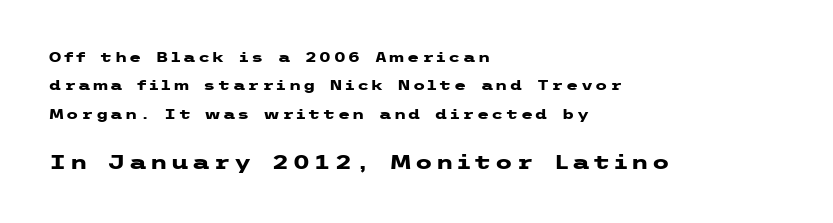
Q: Is the text bold? A: Yes.
Q: Is the text italic (slanted)? A: No, it is upright.
Q: Is the text underlined? A: No.
Q: How is the paragraph aligned? A: Left-aligned.
Q: Is the spacing between lines tight, normal or loose? A: Loose.
Q: Which block of text is set in a larger size, the first (top) or the second (bottom)? A: The second (bottom) one.
